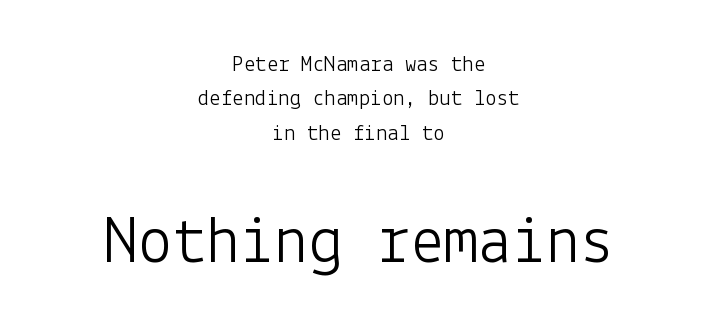
{"serif": "no", "italic": "no", "bold": "no", "weight": "light", "width": "normal", "stroke_contrast": "low", "x_height": "medium", "underline": "no", "align": "center", "line_spacing": "normal", "line_spacing_ratio": 1.5, "letter_spacing": "normal", "letter_spacing_em": 0.0, "larger_block": "second", "size_ratio": 2.96, "glyph_px": 68}
